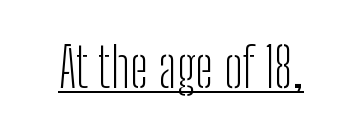
{"serif": "no", "italic": "no", "bold": "no", "weight": "light", "width": "condensed", "stroke_contrast": "low", "x_height": "medium", "monospaced": "no", "underline": "yes", "letter_spacing": "normal", "letter_spacing_em": 0.0, "glyph_px": 54}
